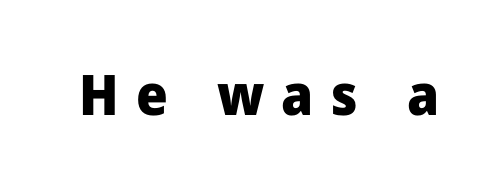
Q: Is the text bold? A: Yes.
Q: Is the text italic (slanted)? A: No, it is upright.
Q: Is the typeface a serif or a sans-serif typeface? A: Sans-serif.
Q: Is the text underlined? A: No.
Q: Is the spacing between letters normal or unusually wide? A: Unusually wide.
Q: Width (condensed, normal, or wide)? A: Normal.
Q: Stroke contrast? A: Low.
Q: x-height? A: Medium.
Q: Monospaced? A: No.
